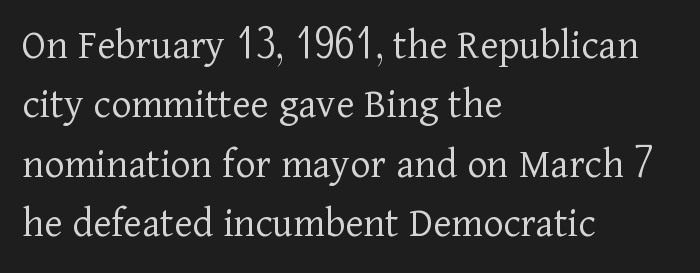
Honestly, the letter spacing is just normal — you wouldn't notice it. The rendering uses natural spacing where letterforms have individual widths. Vertical strokes here are truly vertical. Heaviness? Minimal to ordinary, like unemphasized prose.
